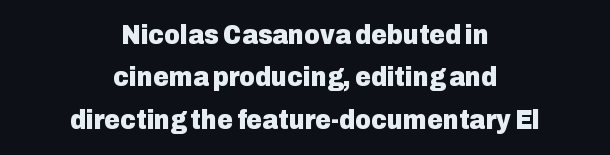
Q: Is the text bold? A: Yes.
Q: Is the text italic (slanted)? A: No, it is upright.
Q: Is the text underlined? A: No.
Q: How is the paragraph aligned? A: Centered.
Q: Is the spacing between letters normal or unusually wide? A: Normal.
Q: Is the spacing between lines tight, normal or loose? A: Normal.
